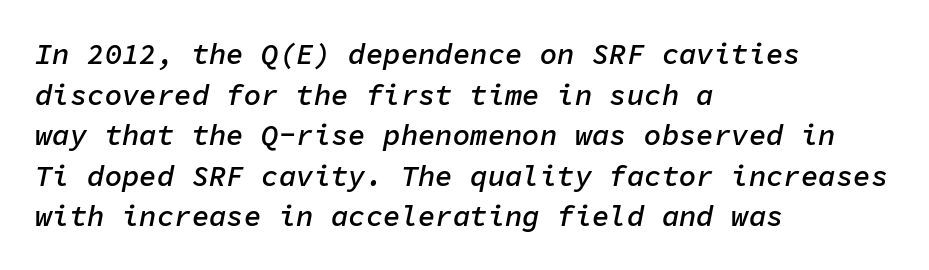
Q: Is the text bold? A: Semi-bold.
Q: Is the text italic (slanted)? A: Yes, it leans right by about 11 degrees.
Q: Is the text underlined? A: No.
Q: How is the paragraph aligned? A: Left-aligned.
Q: Is the spacing between letters normal or unusually wide? A: Normal.
Q: Is the spacing between lines tight, normal or loose? A: Normal.
Q: Width (condensed, normal, or wide)? A: Normal.
Q: Stroke contrast? A: Low.
Q: x-height? A: Medium.
Q: Monospaced? A: Yes.
